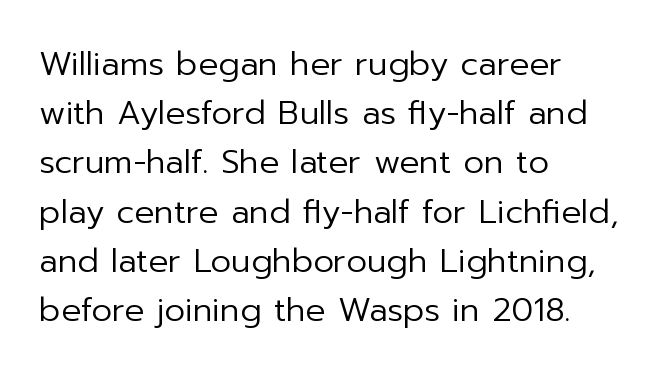
{"serif": "no", "italic": "no", "bold": "no", "weight": "regular", "width": "normal", "stroke_contrast": "low", "x_height": "medium", "monospaced": "no", "underline": "no", "align": "left", "line_spacing": "normal", "line_spacing_ratio": 1.49, "letter_spacing": "normal", "letter_spacing_em": 0.0, "glyph_px": 33}
